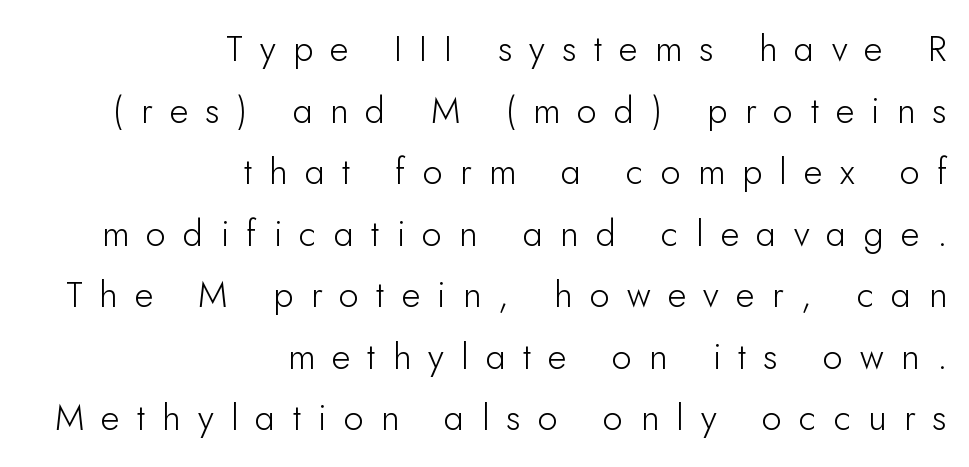
{"serif": "no", "italic": "no", "bold": "no", "weight": "light", "width": "normal", "stroke_contrast": "low", "x_height": "small", "monospaced": "no", "underline": "no", "align": "right", "line_spacing_ratio": 1.71, "letter_spacing": "wide", "letter_spacing_em": 0.48, "glyph_px": 36}
